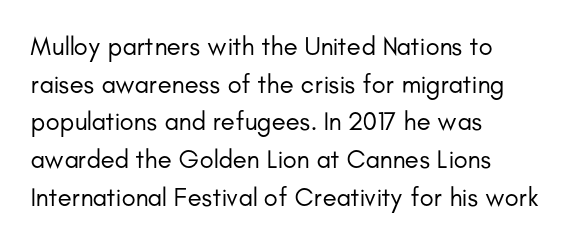
The image shows 26 px text type, upright; set left-aligned, normal line spacing (1.45x), normal letter spacing, not underlined.
